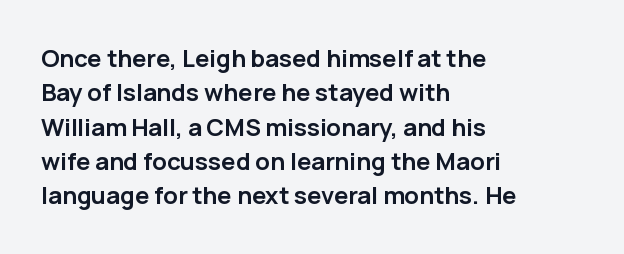
The image shows 24 px bold type, upright; set left-aligned, normal line spacing (1.43x), normal letter spacing, not underlined.
